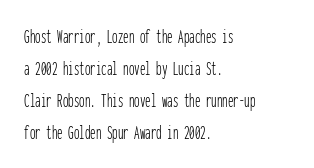
{"italic": "no", "bold": "no", "underline": "no", "align": "left", "line_spacing": "normal", "line_spacing_ratio": 1.45, "letter_spacing": "normal", "letter_spacing_em": 0.0, "glyph_px": 22}
